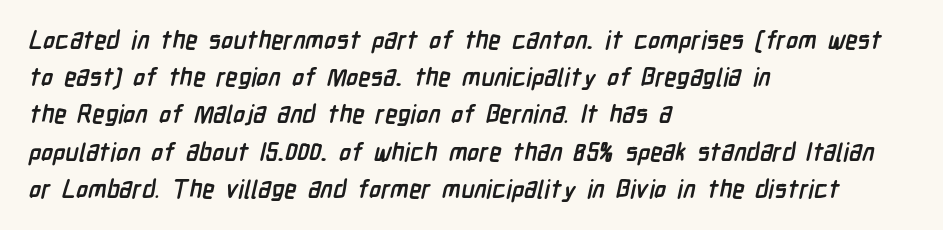
Weight: bold. Layout note: lines flush left. Summary of vertical rhythm: regular, with standard interline spacing. Plain, unruled lines of type. In terms of letterspacing, this is plain default setting.
